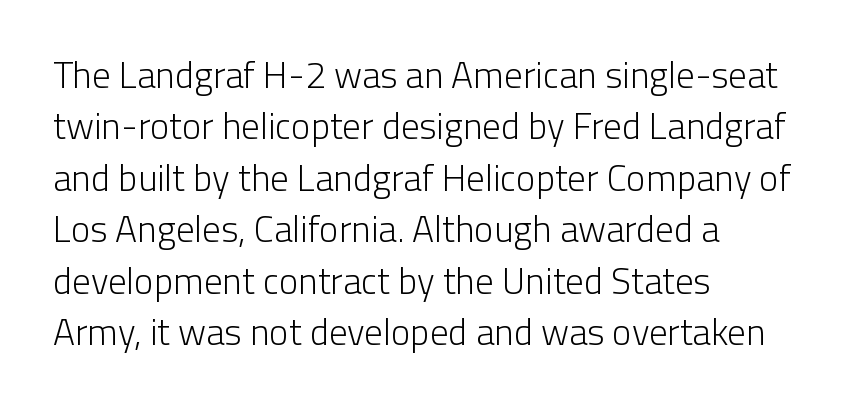
The image shows 37 px light sans-serif type, upright; set left-aligned, normal line spacing (1.39x), normal letter spacing, not underlined; low stroke contrast and a medium x-height.
